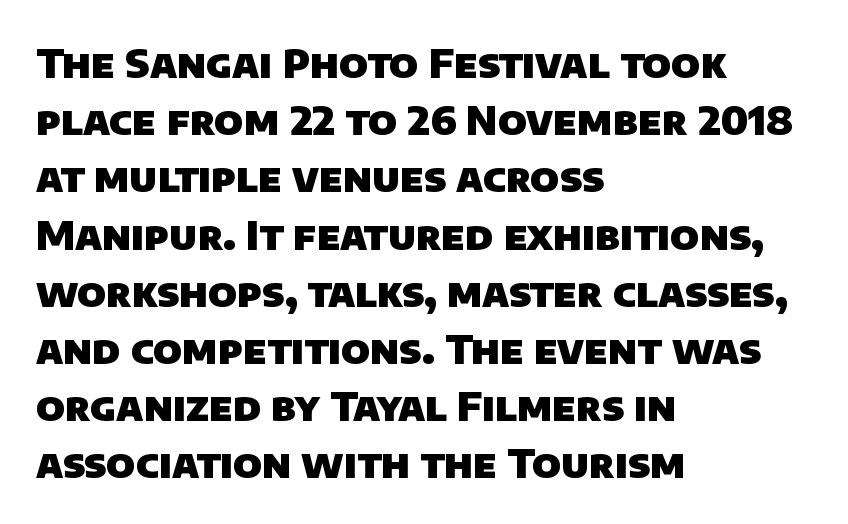
Here the glyphs are tracked normally, forming tight word shapes. Quick note: underline off. Proportional: the letters do not fall into vertical columns. The block of text has a typical density, with ordinary space between rows.
